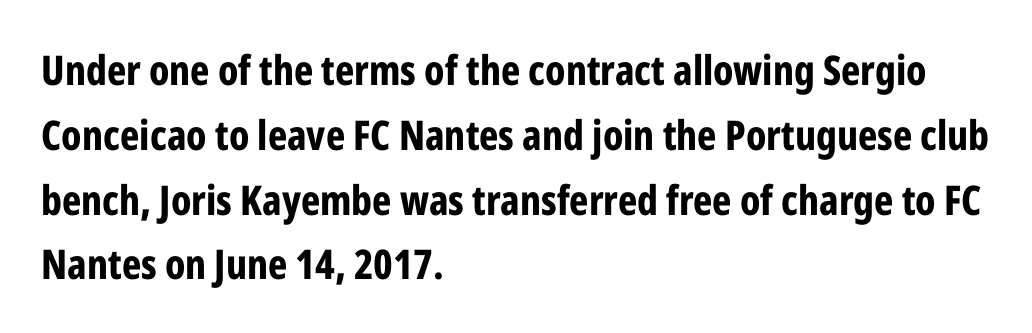
The image shows 41 px bold, condensed sans-serif type, upright; set left-aligned, normal line spacing (1.58x), normal letter spacing, not underlined; low stroke contrast and a medium x-height.
